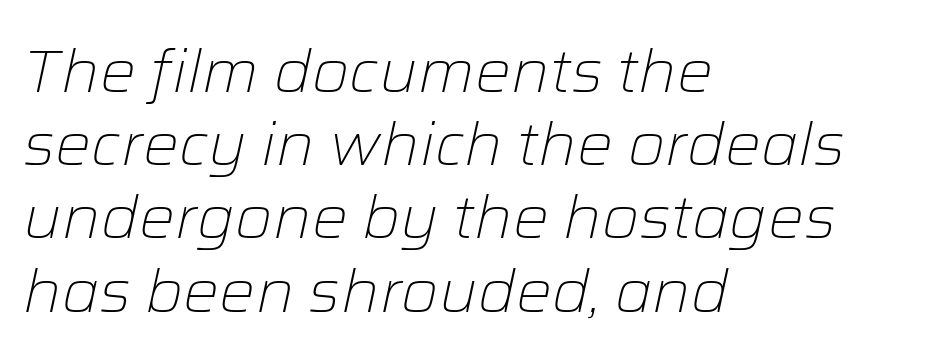
The image shows 60 px light type, italic (leaning right); set left-aligned, line spacing 1.22x, normal letter spacing, not underlined; low stroke contrast and a medium x-height.
